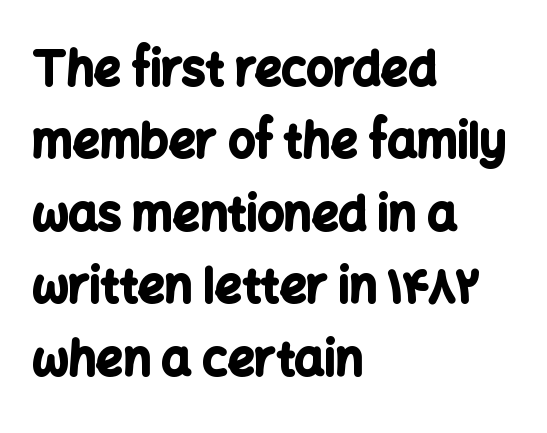
Every character sits straight up, as roman type does. Students, observe: this is what conventionally led text looks like. The type is set solid horizontally, with unmodified tracking. Is the block centered? No — it sits flush against the left margin. Check where the strokes stop: nothing finishes them off — pure sans. In terms of weight, the rendering is a true, heavy bold.
